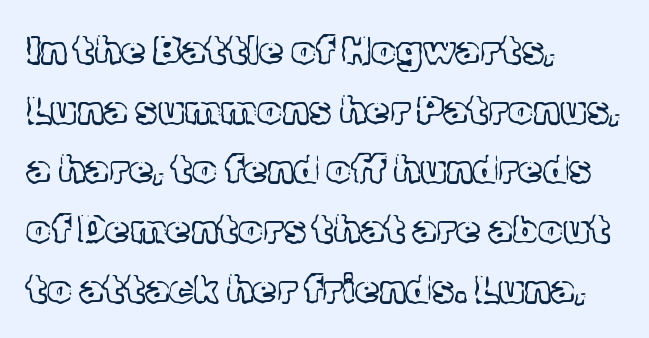
The image shows 39 px light serif type, upright; set left-aligned, normal line spacing (1.53x), normal letter spacing, not underlined; a medium x-height.
